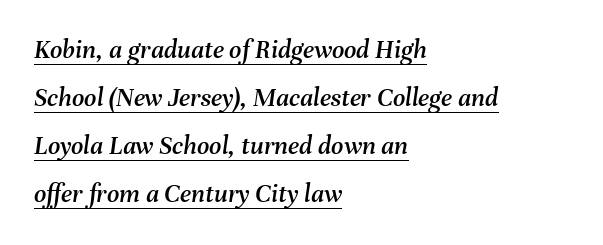
The image shows 27 px text type, italic (leaning right); set left-aligned, line spacing 1.78x, normal letter spacing, underlined.
